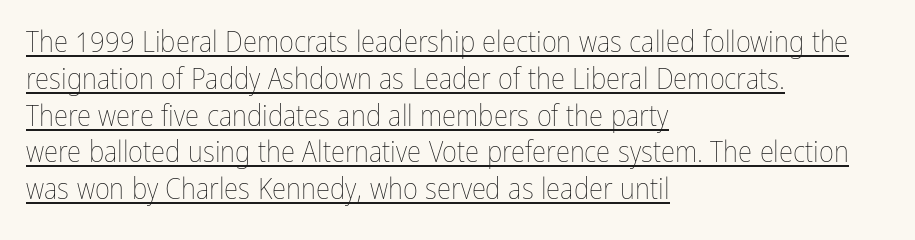
Q: Is the text bold? A: No.
Q: Is the text italic (slanted)? A: No, it is upright.
Q: Is the text underlined? A: Yes.
Q: How is the paragraph aligned? A: Left-aligned.
Q: Is the spacing between letters normal or unusually wide? A: Normal.
Q: Is the spacing between lines tight, normal or loose? A: Normal.
Q: Width (condensed, normal, or wide)? A: Condensed.
Q: Stroke contrast? A: Low.
Q: x-height? A: Medium.
Q: Monospaced? A: No.
